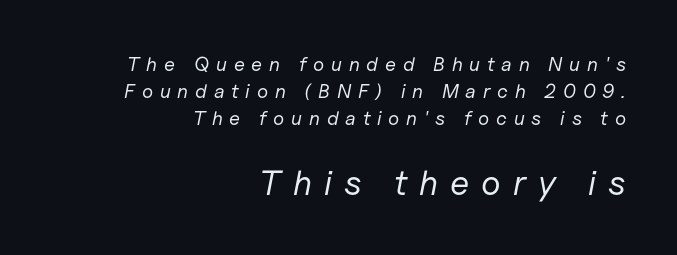
{"italic": "yes", "lean": "right", "slant_degrees": 11, "bold": "no", "weight": "regular", "width": "normal", "stroke_contrast": "low", "x_height": "medium", "monospaced": "no", "underline": "no", "align": "right", "line_spacing": "normal", "line_spacing_ratio": 1.36, "letter_spacing": "wide", "letter_spacing_em": 0.34, "larger_block": "second", "size_ratio": 1.75, "glyph_px": 35}
